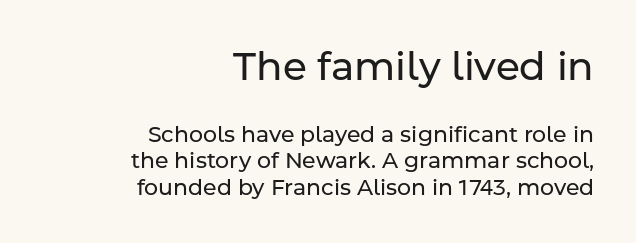
Q: Is the text bold? A: No.
Q: Is the text italic (slanted)? A: No, it is upright.
Q: Is the typeface a serif or a sans-serif typeface? A: Sans-serif.
Q: Is the text underlined? A: No.
Q: How is the paragraph aligned? A: Right-aligned.
Q: Is the spacing between letters normal or unusually wide? A: Normal.
Q: Which block of text is set in a larger size, the first (top) or the second (bottom)? A: The first (top) one.
Q: Width (condensed, normal, or wide)? A: Normal.
Q: Stroke contrast? A: Low.
Q: x-height? A: Medium.
Q: Monospaced? A: No.
